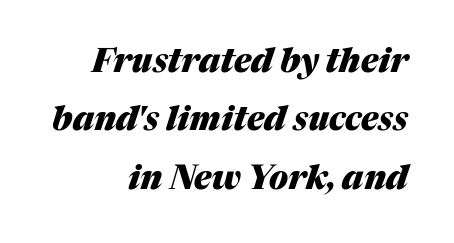
The image shows 33 px heavy type, italic (leaning right); set right-aligned, line spacing 1.77x, normal letter spacing, not underlined; medium stroke contrast and a medium x-height.
